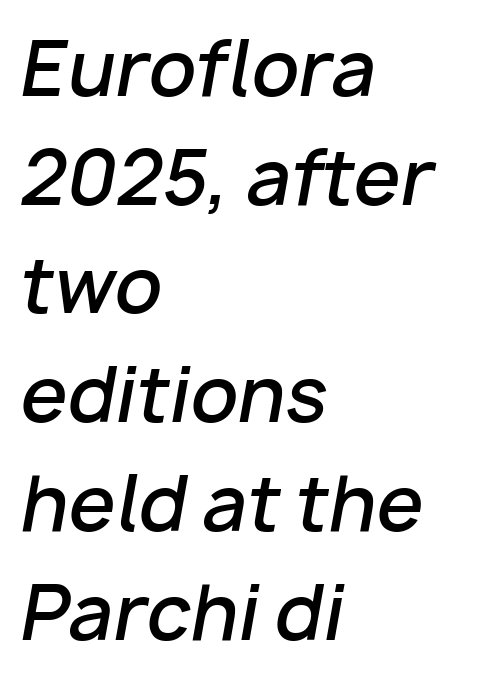
A bare baseline throughout the passage. The rendering applies a slant to the glyphs. Leftover space on each line is placed entirely after the last word. Line spacing here is normal. The rendering keeps characters at their native spacing.
